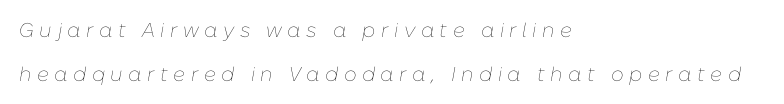
Q: Is the text bold? A: No.
Q: Is the text italic (slanted)? A: Yes, it leans right by about 10 degrees.
Q: Is the text underlined? A: No.
Q: How is the paragraph aligned? A: Left-aligned.
Q: Is the spacing between letters normal or unusually wide? A: Unusually wide.
Q: Is the spacing between lines tight, normal or loose? A: Loose.
